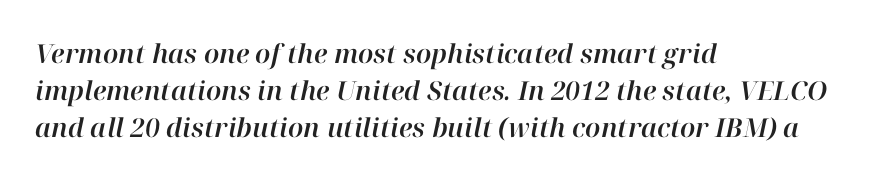
Descender tails drop into unmarked territory. Letter spacing: default. Line spacing here is normal. Quick note: italic.
